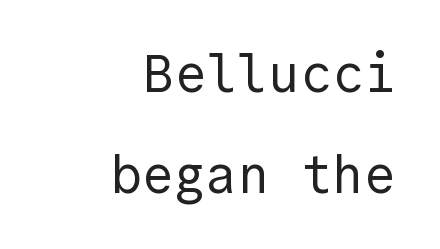
{"serif": "no", "italic": "no", "bold": "no", "weight": "regular", "width": "normal", "x_height": "medium", "underline": "no", "align": "right", "line_spacing": "loose", "line_spacing_ratio": 1.91, "letter_spacing": "normal", "letter_spacing_em": 0.0, "glyph_px": 53}
